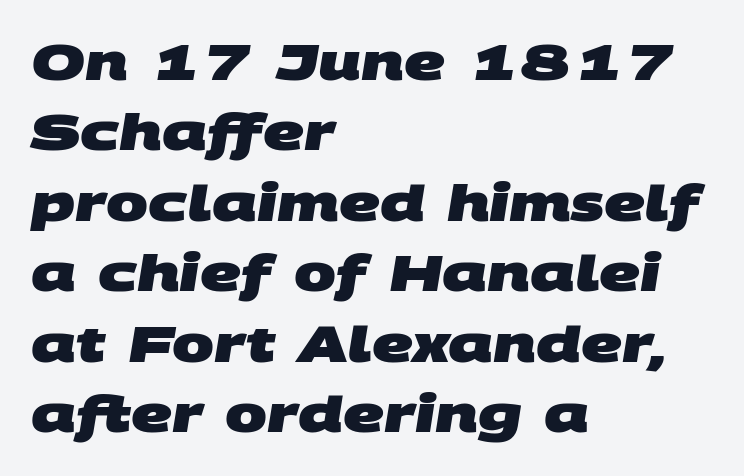
The image shows 50 px heavy, wide sans-serif type; set left-aligned, normal line spacing (1.41x), normal letter spacing, not underlined; medium stroke contrast and a large x-height.
